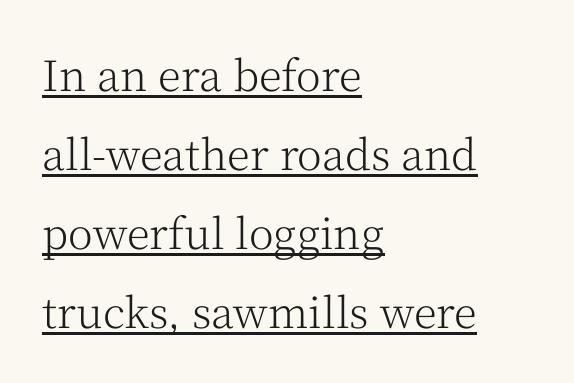
Beneath each row of characters lies a ruled line. Letter spacing: default. No italicization has been applied; the sample stays upright. A student would call this left alignment; a typographer would say flush left, rag right. Each stroke keeps to a modest, everyday thickness or less. The face used here is seriffed, in the tradition of book romans.
